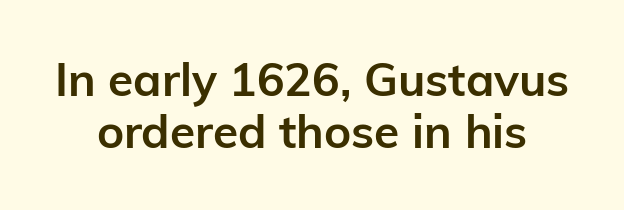
Q: Is the text bold? A: Yes.
Q: Is the text italic (slanted)? A: No, it is upright.
Q: Is the typeface a serif or a sans-serif typeface? A: Sans-serif.
Q: Is the text underlined? A: No.
Q: Is the spacing between letters normal or unusually wide? A: Normal.
Q: Is the spacing between lines tight, normal or loose? A: Tight.
Q: Width (condensed, normal, or wide)? A: Normal.
Q: Stroke contrast? A: Low.
Q: x-height? A: Medium.
Q: Monospaced? A: No.
